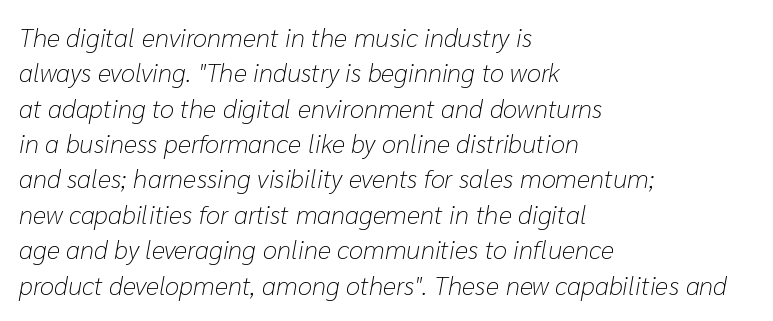
{"italic": "yes", "lean": "right", "slant_degrees": 10, "bold": "no", "underline": "no", "align": "left", "line_spacing": "normal", "line_spacing_ratio": 1.36, "letter_spacing": "normal", "letter_spacing_em": 0.0, "glyph_px": 26}
